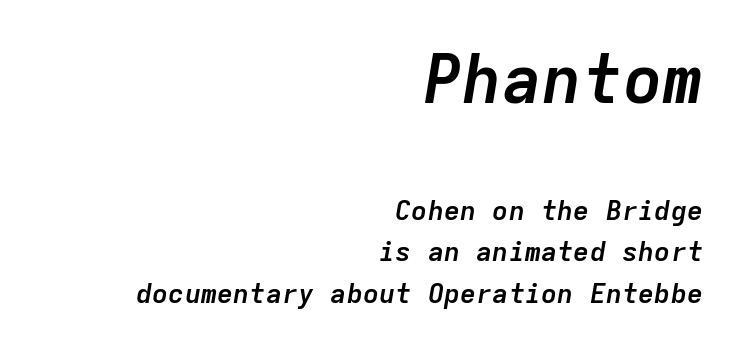
Q: Is the text bold? A: Yes.
Q: Is the text italic (slanted)? A: Yes, it leans right by about 9 degrees.
Q: Is the text underlined? A: No.
Q: How is the paragraph aligned? A: Right-aligned.
Q: Is the spacing between letters normal or unusually wide? A: Normal.
Q: Is the spacing between lines tight, normal or loose? A: Normal.
Q: Which block of text is set in a larger size, the first (top) or the second (bottom)? A: The first (top) one.
Q: Width (condensed, normal, or wide)? A: Normal.
Q: Stroke contrast? A: Low.
Q: x-height? A: Medium.
Q: Monospaced? A: Yes.
